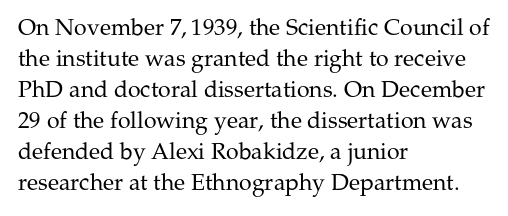
Q: Is the text bold? A: No.
Q: Is the text italic (slanted)? A: No, it is upright.
Q: Is the text underlined? A: No.
Q: How is the paragraph aligned? A: Left-aligned.
Q: Is the spacing between letters normal or unusually wide? A: Normal.
Q: Is the spacing between lines tight, normal or loose? A: Normal.
